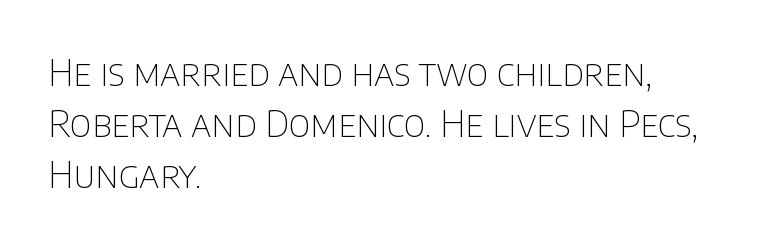
The image shows 36 px thin sans-serif type, upright; set left-aligned, normal line spacing (1.42x), normal letter spacing, not underlined; low stroke contrast and a large x-height.
